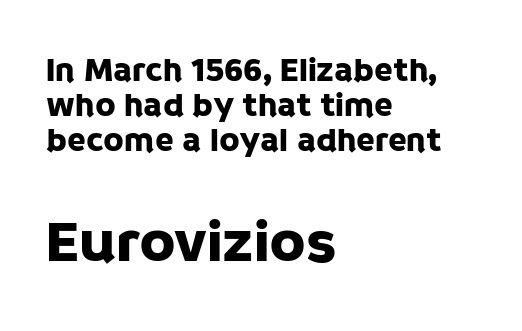
The glyphs are unaccompanied by any horizontal stroke below them. A typesetter would mark this as roman, not italic. Cramped leading. Block two is the big one; block one sits smaller above it.
